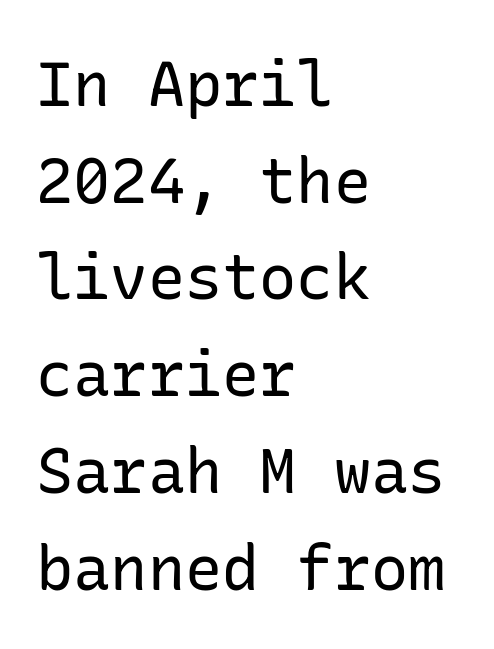
Q: Is the text bold? A: No.
Q: Is the text italic (slanted)? A: No, it is upright.
Q: Is the typeface a serif or a sans-serif typeface? A: Sans-serif.
Q: Is the text underlined? A: No.
Q: How is the paragraph aligned? A: Left-aligned.
Q: Is the spacing between letters normal or unusually wide? A: Normal.
Q: Is the spacing between lines tight, normal or loose? A: Normal.
Q: Width (condensed, normal, or wide)? A: Normal.
Q: Stroke contrast? A: Low.
Q: x-height? A: Medium.
